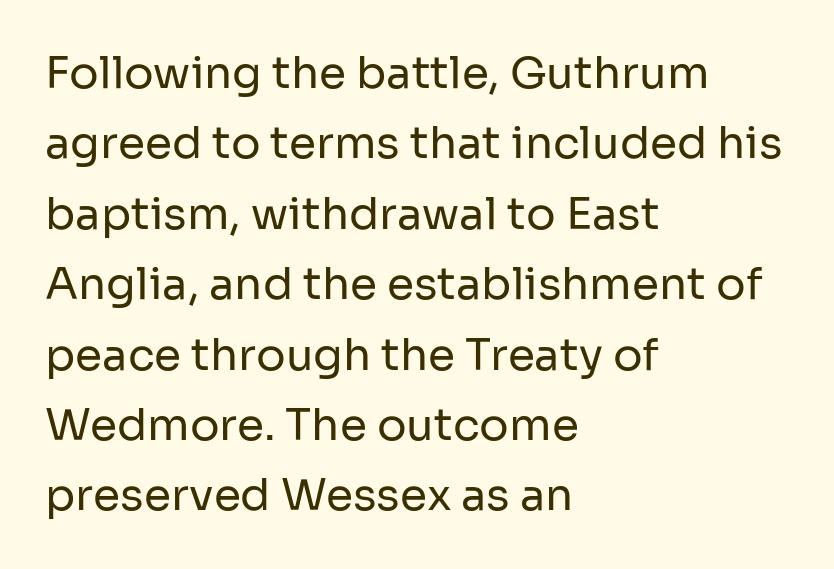
Q: Is the text bold? A: No.
Q: Is the text italic (slanted)? A: No, it is upright.
Q: Is the typeface a serif or a sans-serif typeface? A: Sans-serif.
Q: Is the text underlined? A: No.
Q: How is the paragraph aligned? A: Left-aligned.
Q: Is the spacing between letters normal or unusually wide? A: Normal.
Q: Is the spacing between lines tight, normal or loose? A: Normal.
Q: Width (condensed, normal, or wide)? A: Normal.
Q: Stroke contrast? A: Low.
Q: x-height? A: Medium.
Q: Monospaced? A: No.
